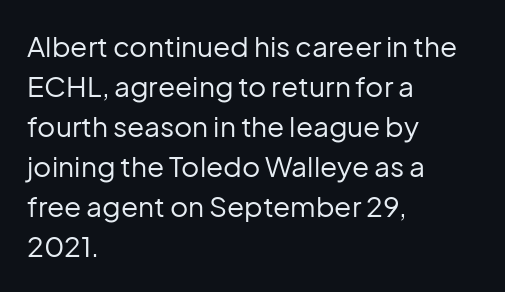
{"serif": "no", "italic": "no", "bold": "no", "weight": "regular", "width": "normal", "stroke_contrast": "low", "x_height": "medium", "monospaced": "no", "underline": "no", "align": "left", "line_spacing": "normal", "line_spacing_ratio": 1.43, "letter_spacing": "normal", "letter_spacing_em": 0.0, "glyph_px": 28}
